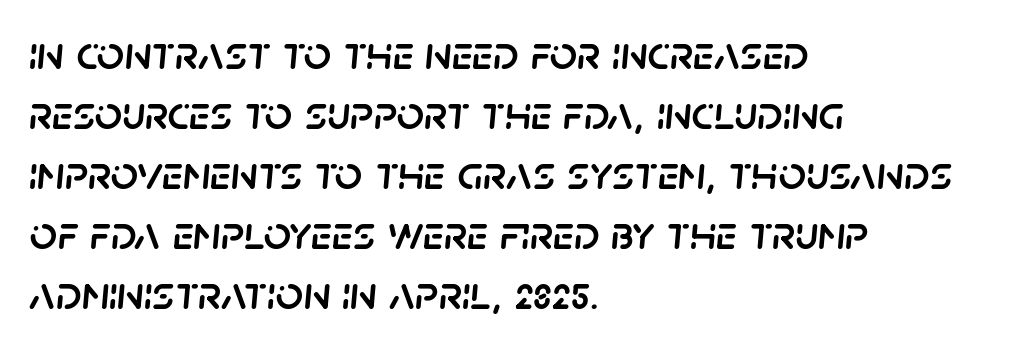
The image shows 48 px text type, italic (leaning right); set left-aligned, normal line spacing (1.25x), normal letter spacing, not underlined; low stroke contrast and a large x-height.
